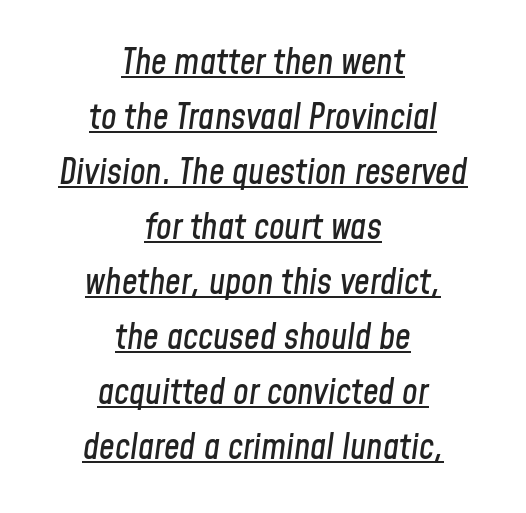
Posture: slanted. Notice how descenders clear the ascenders below comfortably — that's standard leading. Note the varied advance widths — an 'i' is clearly narrower than an 'm'. The rendering uses the underline text-decoration. Teacher's note: observe the equal gaps on both sides — that is centered alignment. The tracking reads as untouched default to a designer's eye.
